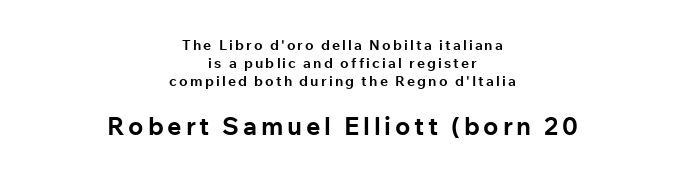
Q: Is the text bold? A: Yes.
Q: Is the text italic (slanted)? A: No, it is upright.
Q: Is the text underlined? A: No.
Q: How is the paragraph aligned? A: Centered.
Q: Is the spacing between lines tight, normal or loose? A: Normal.
Q: Which block of text is set in a larger size, the first (top) or the second (bottom)? A: The second (bottom) one.
